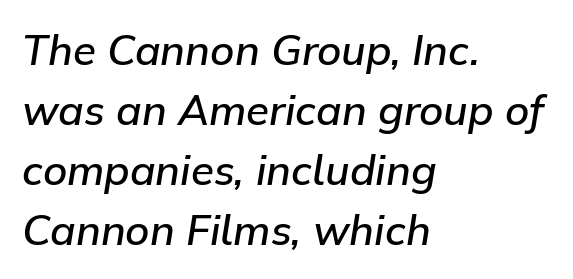
{"italic": "yes", "lean": "right", "slant_degrees": 9, "bold": "semi", "weight": "semibold", "width": "normal", "stroke_contrast": "low", "x_height": "medium", "monospaced": "no", "underline": "no", "align": "left", "line_spacing": "normal", "line_spacing_ratio": 1.43, "letter_spacing": "normal", "letter_spacing_em": 0.0, "glyph_px": 42}
